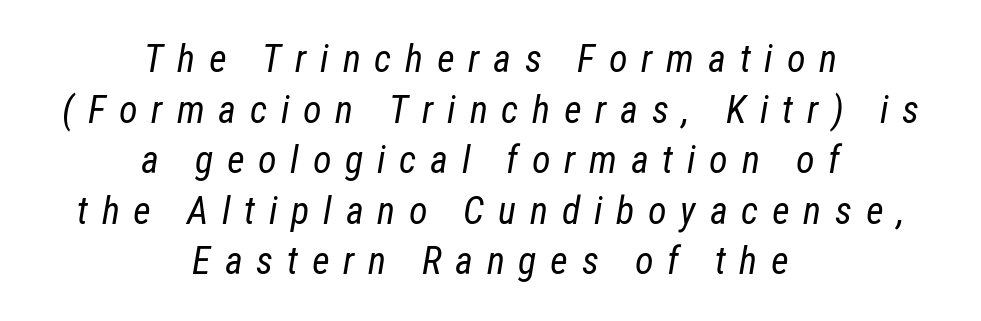
If you drew a line through each stem, it would be angled. Visually the block forms a symmetrical silhouette, jagged on both flanks. The passage shown has open, widely tracked lettering throughout. Nobody drew a line under any word here.
